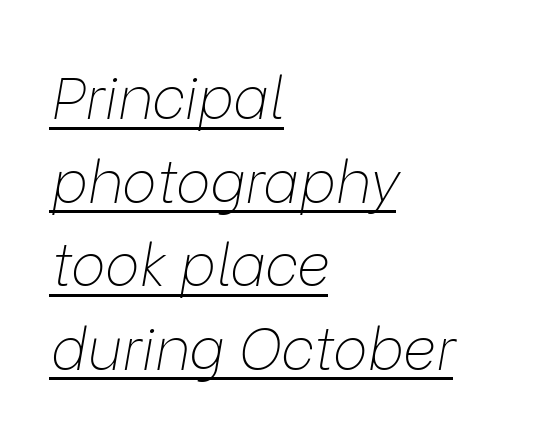
Q: Is the text bold? A: No.
Q: Is the text italic (slanted)? A: Yes, it leans right by about 9 degrees.
Q: Is the text underlined? A: Yes.
Q: How is the paragraph aligned? A: Left-aligned.
Q: Is the spacing between letters normal or unusually wide? A: Normal.
Q: Is the spacing between lines tight, normal or loose? A: Normal.
Q: Width (condensed, normal, or wide)? A: Normal.
Q: Stroke contrast? A: Low.
Q: x-height? A: Medium.
Q: Monospaced? A: No.
